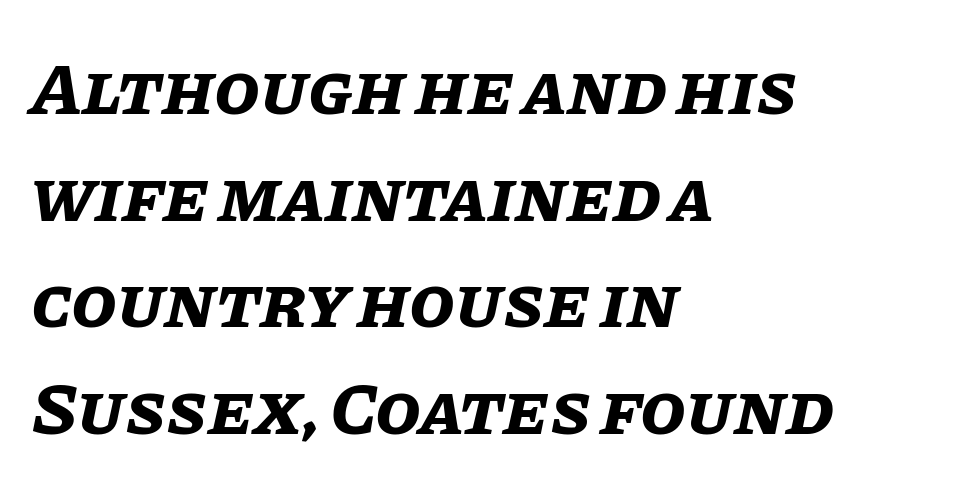
Q: Is the text bold? A: Yes.
Q: Is the text italic (slanted)? A: Yes, it leans right by about 11 degrees.
Q: Is the text underlined? A: No.
Q: How is the paragraph aligned? A: Left-aligned.
Q: Is the spacing between letters normal or unusually wide? A: Normal.
Q: Is the spacing between lines tight, normal or loose? A: Normal.
Q: Width (condensed, normal, or wide)? A: Normal.
Q: Stroke contrast? A: Low.
Q: x-height? A: Large.
Q: Monospaced? A: No.
